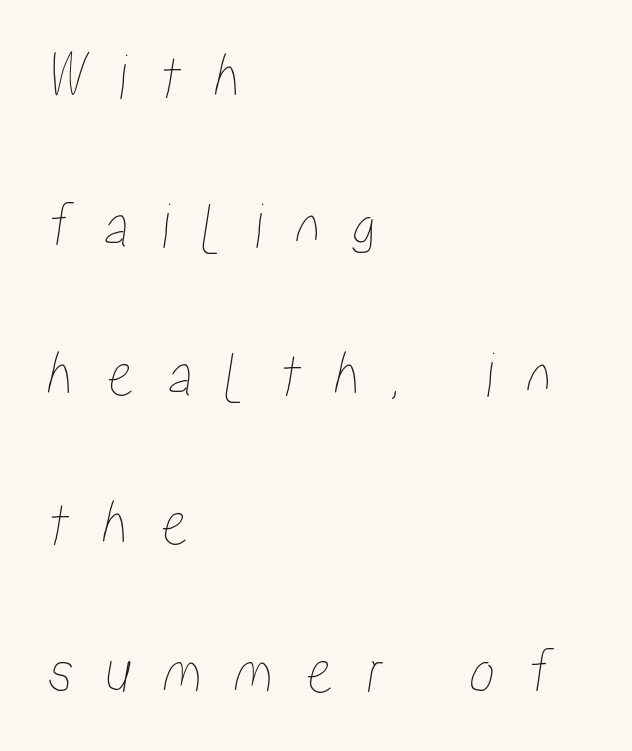
The image shows 65 px condensed type; set left-aligned, loose line spacing (2.29x), unusually wide letter spacing (+0.49 em), not underlined; low stroke contrast and a medium x-height.
